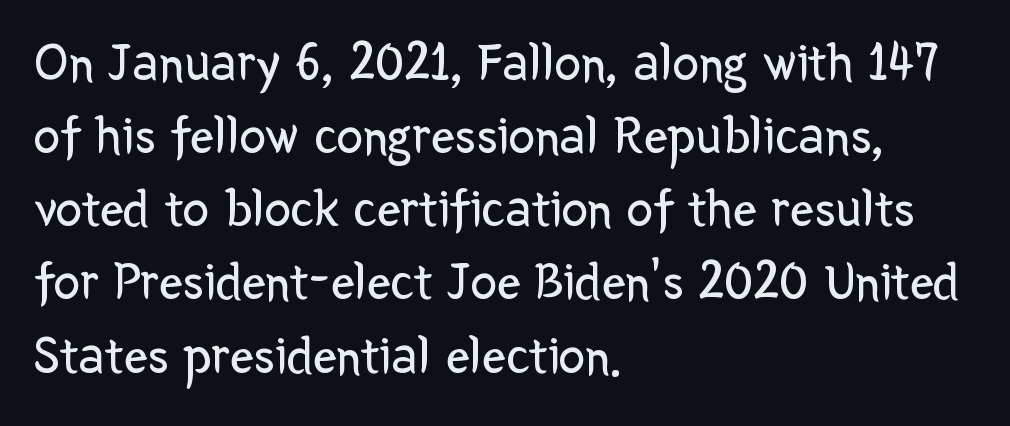
{"serif": "no", "italic": "no", "bold": "no", "weight": "regular", "width": "normal", "stroke_contrast": "low", "x_height": "medium", "monospaced": "no", "underline": "no", "align": "left", "line_spacing": "normal", "line_spacing_ratio": 1.38, "letter_spacing": "normal", "letter_spacing_em": 0.0, "glyph_px": 53}
